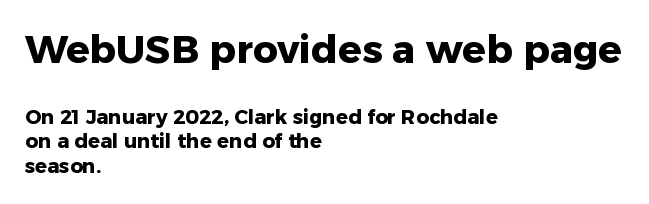
Serif or sans? Sans — the stroke terminals are bare. The letters stand straight up with perfectly vertical stems. This sample has the flowing, uneven cadence of proportional lettering. Weight check: bold — yes, fully.
